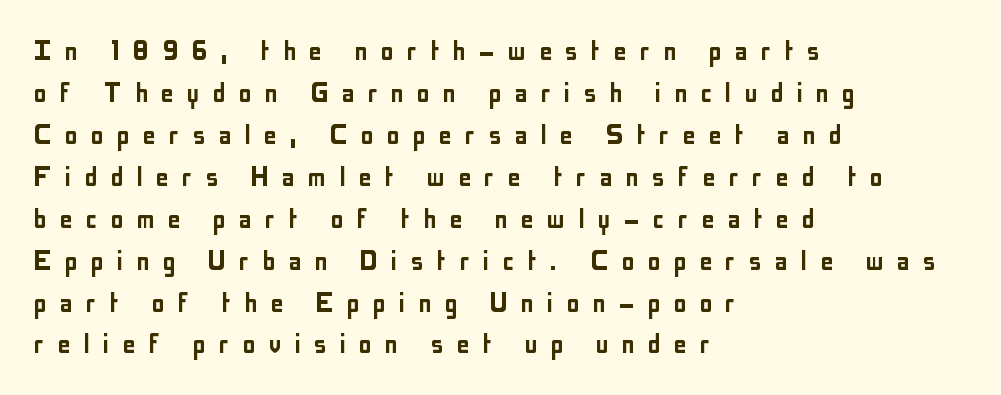
The rows are spaced the way most documents space them. A clean baseline with only descenders dipping below it. The designer went with a sans here, leaving each stem footless. Alignment: flush left. It's the straight-up-and-down kind of type. The face used here is proportionally spaced, like ordinary book or web type.
